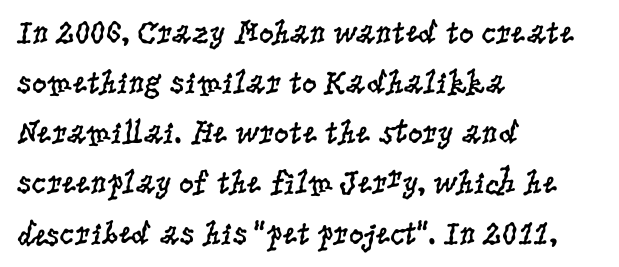
Q: Is the text bold? A: No.
Q: Is the typeface a serif or a sans-serif typeface? A: Serif.
Q: Is the text underlined? A: No.
Q: How is the paragraph aligned? A: Left-aligned.
Q: Is the spacing between letters normal or unusually wide? A: Normal.
Q: Is the spacing between lines tight, normal or loose? A: Normal.
Q: Width (condensed, normal, or wide)? A: Condensed.
Q: Stroke contrast? A: Low.
Q: x-height? A: Large.
Q: Monospaced? A: No.
